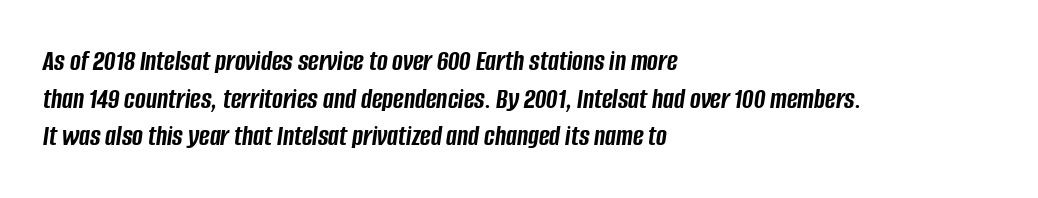
Q: Is the text bold? A: Yes.
Q: Is the text italic (slanted)? A: Yes, it leans right by about 8 degrees.
Q: Is the text underlined? A: No.
Q: How is the paragraph aligned? A: Left-aligned.
Q: Is the spacing between letters normal or unusually wide? A: Normal.
Q: Is the spacing between lines tight, normal or loose? A: Normal.
Q: Width (condensed, normal, or wide)? A: Condensed.
Q: Stroke contrast? A: Low.
Q: x-height? A: Large.
Q: Monospaced? A: No.
